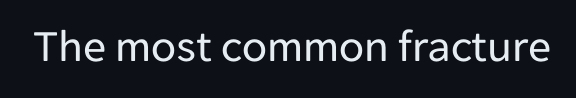
Nothing heavy about these letters — not bold at all. Rule under the text: the space is simply empty. Standard letterfit; no display-style spreading of the glyphs. The rendering uses natural spacing where letterforms have individual widths. You can tell from the bare stems that sans-serif type was used.
